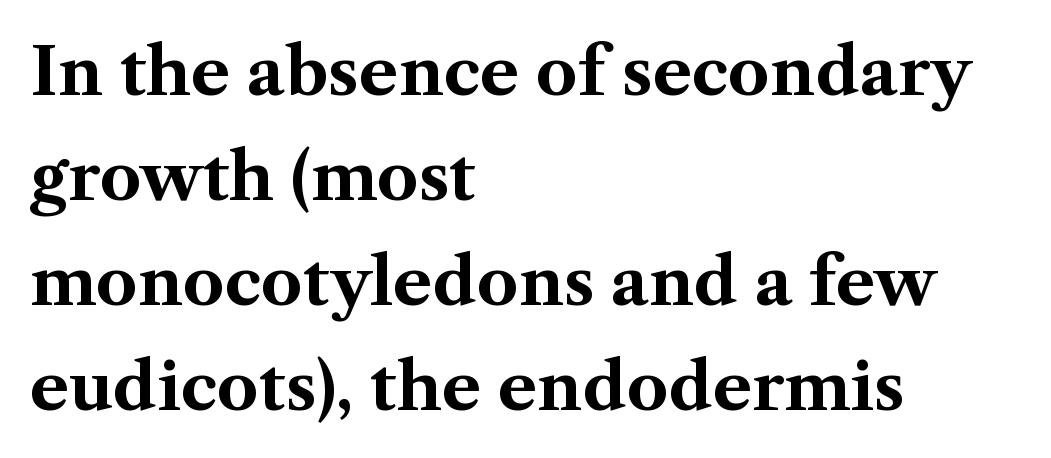
{"serif": "yes", "italic": "no", "bold": "yes", "weight": "bold", "width": "normal", "stroke_contrast": "medium", "x_height": "medium", "monospaced": "no", "underline": "no", "align": "left", "line_spacing": "normal", "line_spacing_ratio": 1.59, "letter_spacing": "normal", "letter_spacing_em": 0.0, "glyph_px": 66}
